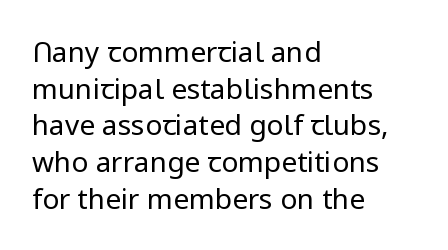
The image shows 28 px regular-weight sans-serif type, upright; set left-aligned, normal line spacing (1.31x), normal letter spacing, not underlined; low stroke contrast and a medium x-height.
